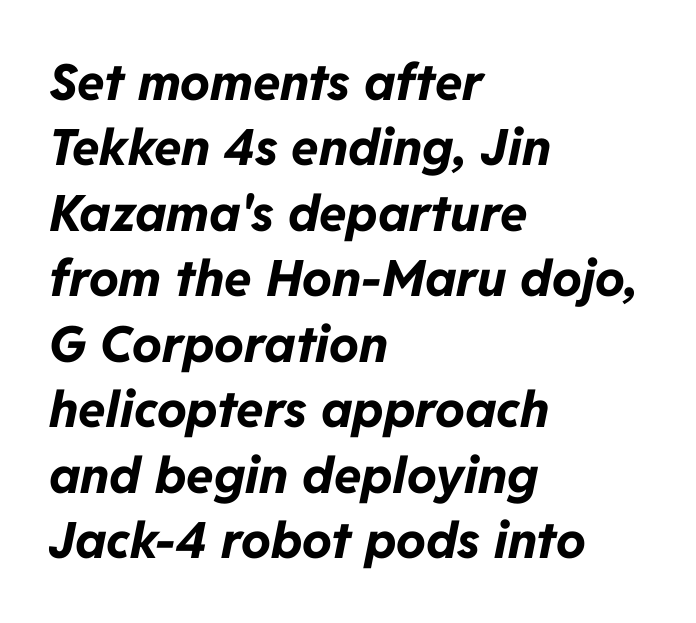
{"italic": "yes", "lean": "right", "slant_degrees": 11, "bold": "yes", "weight": "bold", "width": "normal", "stroke_contrast": "low", "x_height": "medium", "monospaced": "no", "underline": "no", "align": "left", "line_spacing": "normal", "line_spacing_ratio": 1.31, "letter_spacing": "normal", "letter_spacing_em": 0.0, "glyph_px": 50}
